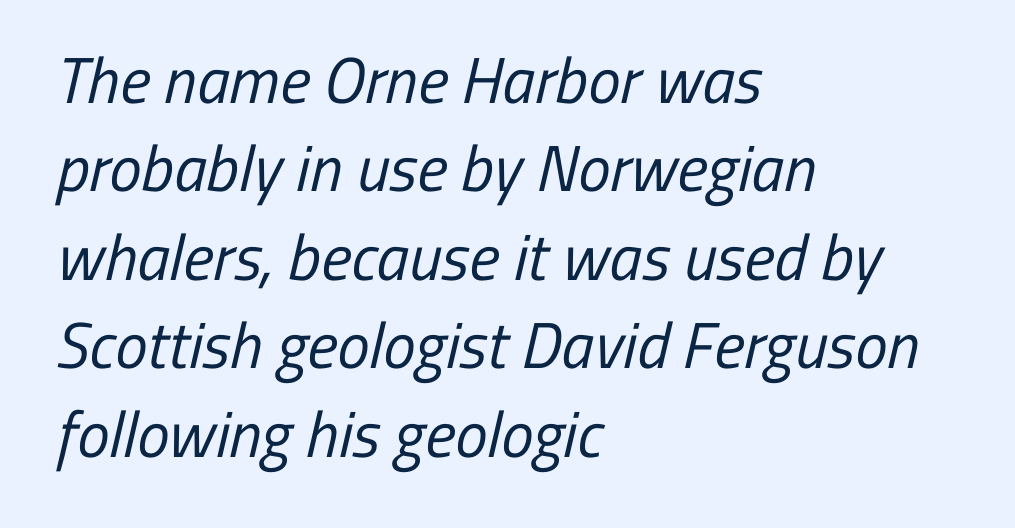
Q: Is the text bold? A: No.
Q: Is the typeface a serif or a sans-serif typeface? A: Sans-serif.
Q: Is the text underlined? A: No.
Q: How is the paragraph aligned? A: Left-aligned.
Q: Is the spacing between letters normal or unusually wide? A: Normal.
Q: Is the spacing between lines tight, normal or loose? A: Normal.
Q: Width (condensed, normal, or wide)? A: Condensed.
Q: Stroke contrast? A: Low.
Q: x-height? A: Medium.
Q: Monospaced? A: No.
